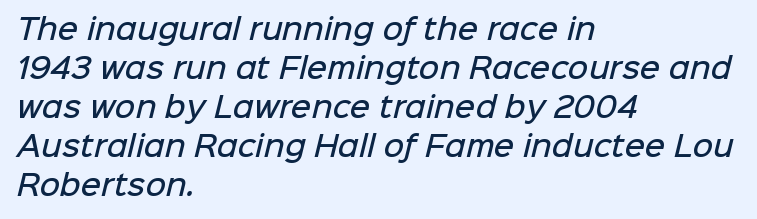
This sample uses a sans-serif face. A student would call this left alignment; a typographer would say flush left, rag right. Caption: semibold face, moderately heavy strokes. Does the leading feel generous? No, just average.
